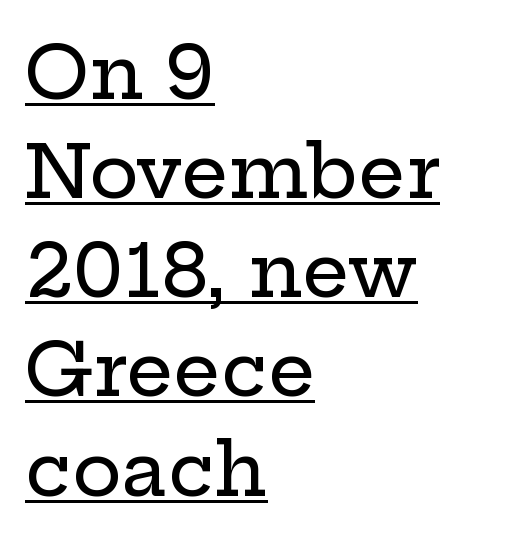
The image shows 74 px wide serif type, upright; set left-aligned, normal line spacing (1.34x), normal letter spacing, underlined; low stroke contrast and a medium x-height.
